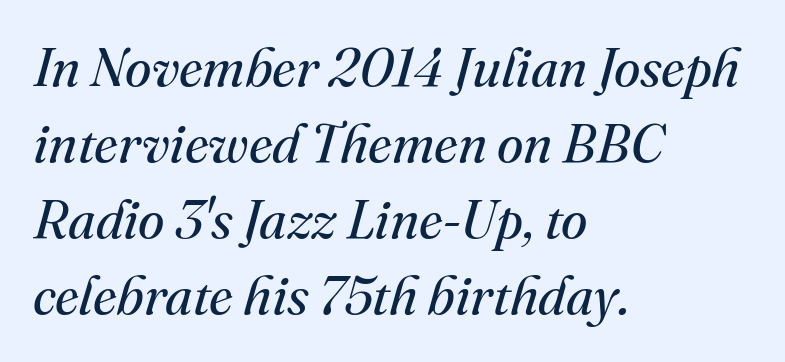
Heft: none added — not bold. The rendering shows small feet on the letterforms — a serif design. Proportional: the letters do not fall into vertical columns. The string is rendered with underlining switched off. Evenly set lines give the paragraph a standard silhouette. Typeset ragged right — the left edge is the straight one.
